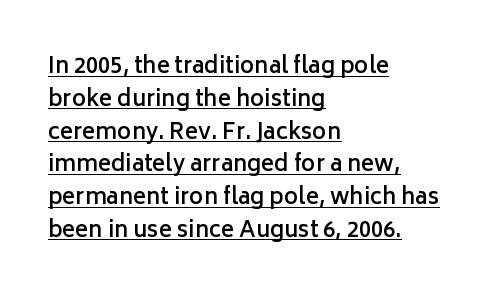
The image shows 22 px text type, upright; set left-aligned, normal line spacing (1.49x), normal letter spacing, underlined.
